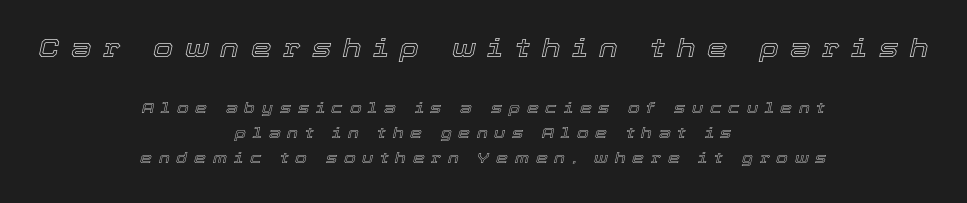
The image shows 26 px text type, italic (leaning right); set centered, normal line spacing (1.66x), unusually wide letter spacing (+0.45 em), not underlined; the first (top) block is 1.73x larger.
